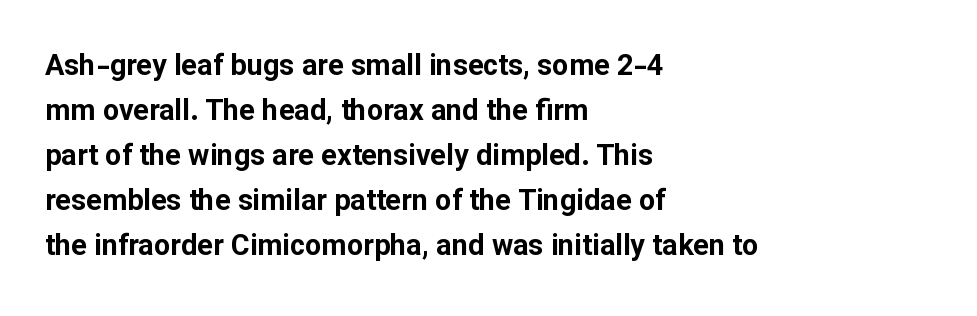
The image shows 29 px bold sans-serif type, upright; set left-aligned, normal line spacing (1.55x), normal letter spacing, not underlined; low stroke contrast and a medium x-height.
